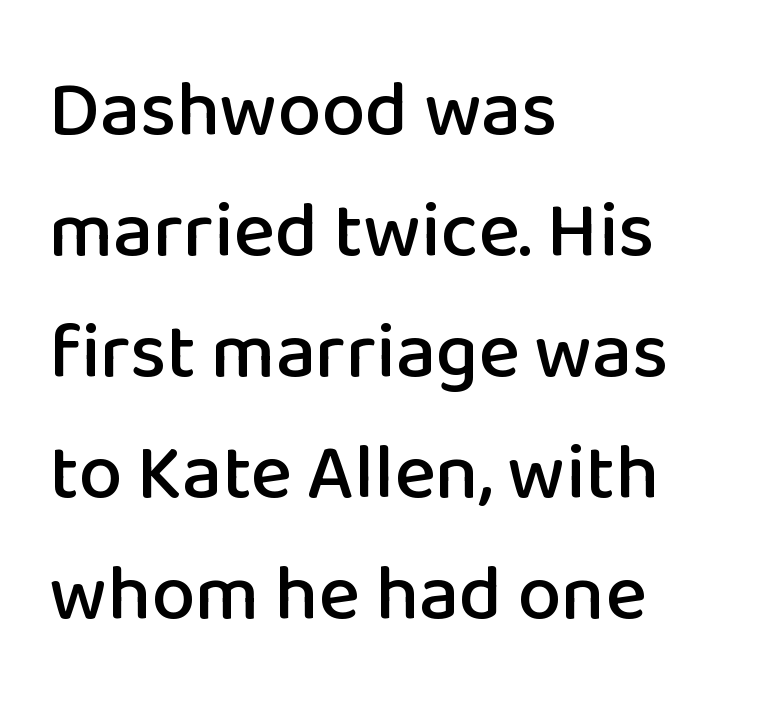
{"serif": "no", "italic": "no", "width": "normal", "stroke_contrast": "low", "x_height": "medium", "monospaced": "no", "underline": "no", "align": "left", "line_spacing": "normal", "line_spacing_ratio": 1.55, "letter_spacing": "normal", "letter_spacing_em": 0.0, "glyph_px": 78}
